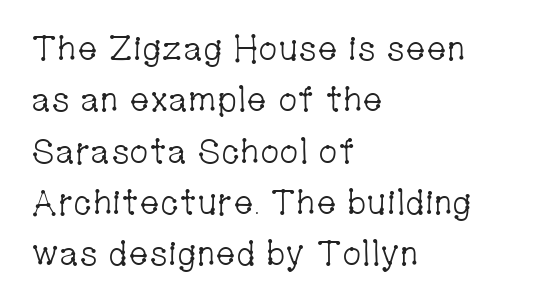
{"serif": "yes", "italic": "no", "bold": "no", "weight": "light", "width": "condensed", "stroke_contrast": "low", "x_height": "medium", "monospaced": "no", "underline": "no", "align": "left", "line_spacing": "normal", "line_spacing_ratio": 1.51, "letter_spacing": "normal", "letter_spacing_em": 0.0, "glyph_px": 34}
